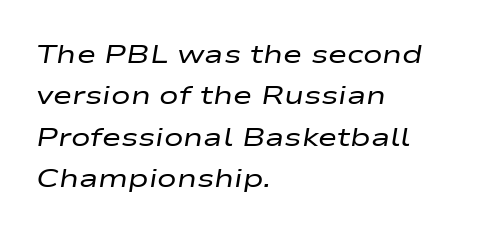
The image shows 26 px text type, italic (leaning right); set left-aligned, normal line spacing (1.59x), normal letter spacing, not underlined.
